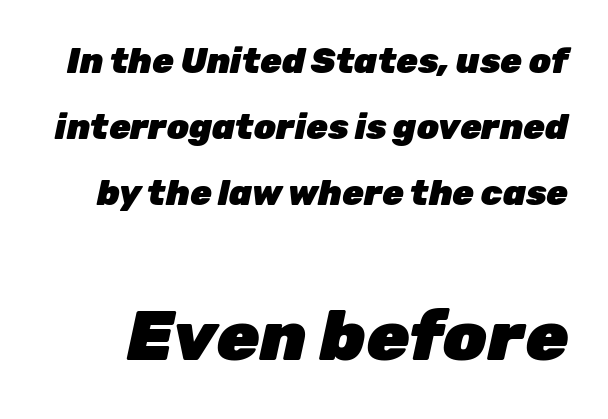
The image shows 70 px heavy type, italic (leaning right); set line spacing 1.89x, normal letter spacing, not underlined; the second (bottom) block is 2.0x larger; low stroke contrast and a medium x-height.
